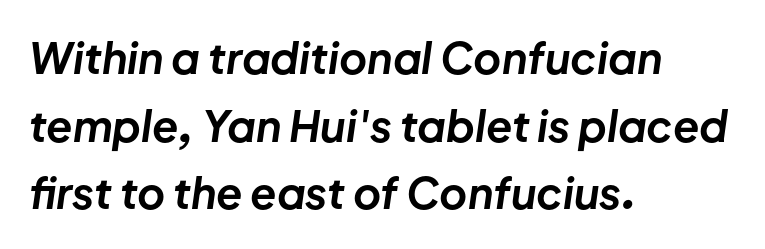
{"italic": "yes", "lean": "right", "slant_degrees": 8, "bold": "yes", "weight": "bold", "width": "normal", "stroke_contrast": "low", "x_height": "medium", "monospaced": "no", "underline": "no", "align": "left", "line_spacing": "normal", "line_spacing_ratio": 1.57, "letter_spacing": "normal", "letter_spacing_em": 0.0, "glyph_px": 43}
